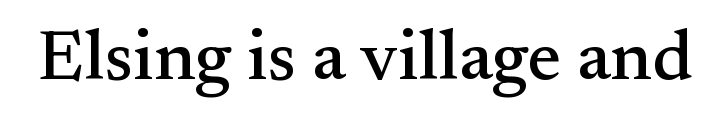
The image shows 71 px serif type, upright; set normal letter spacing, not underlined; medium stroke contrast and a small x-height.
